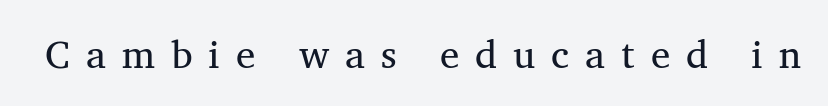
The image shows 39 px regular-weight serif type, upright; set unusually wide letter spacing (+0.41 em), not underlined; medium stroke contrast and a medium x-height.
